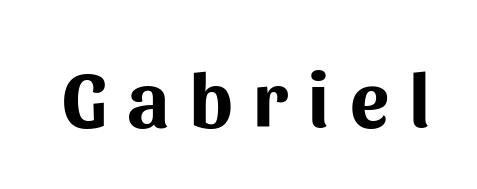
Rendered with straight, roman letterforms. Type style note: lacks serifs. This sample has the flowing, uneven cadence of proportional lettering. Decoration check: the copy has no underline.
